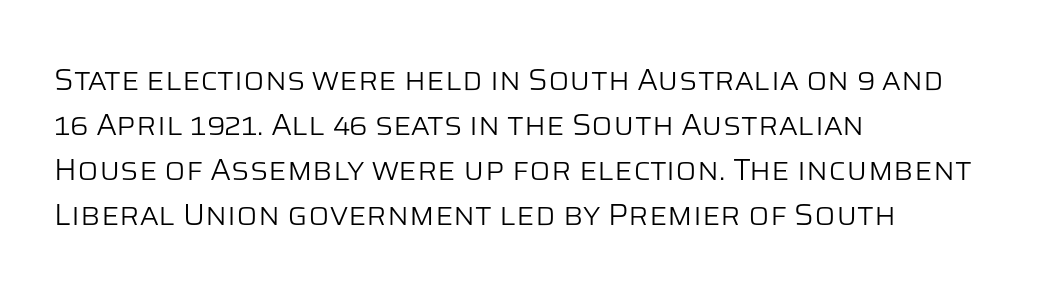
{"serif": "no", "italic": "no", "bold": "no", "weight": "light", "width": "normal", "stroke_contrast": "low", "x_height": "large", "monospaced": "no", "underline": "no", "align": "left", "line_spacing": "normal", "line_spacing_ratio": 1.45, "letter_spacing": "normal", "letter_spacing_em": 0.0, "glyph_px": 31}
